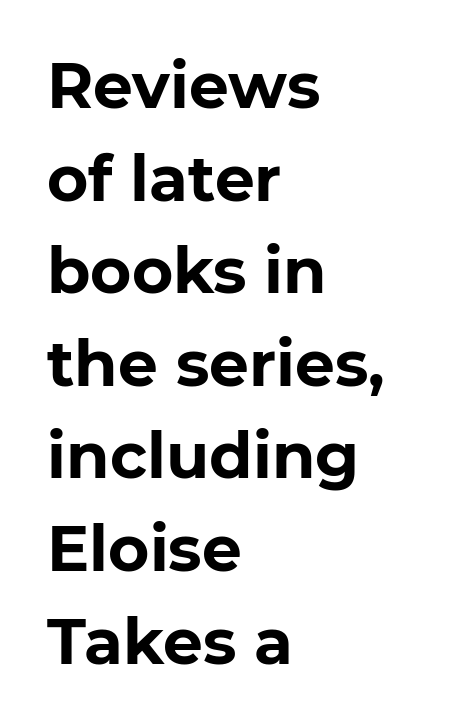
The image shows 63 px bold sans-serif type, upright; set left-aligned, normal line spacing (1.47x), normal letter spacing, not underlined; low stroke contrast and a medium x-height.
